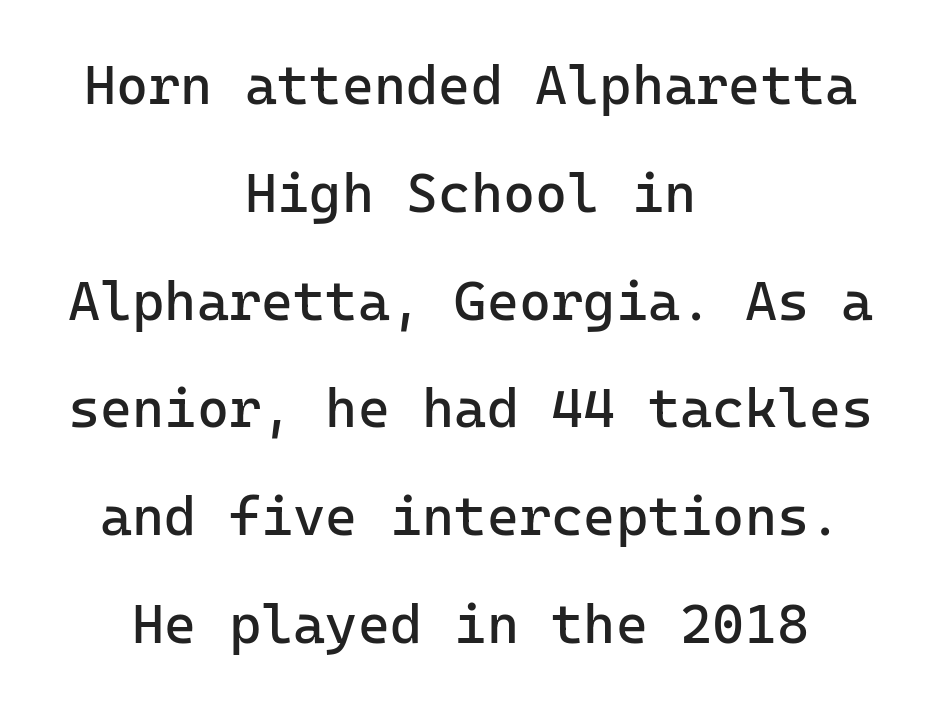
Line spacing here is loose. You can tell from the bare stems that sans-serif type was used. Compared with a flush-left layout, this one balances lines on the center instead. Heft: none added — not bold. The letters march in equal steps, a hallmark of fixed-pitch type.
